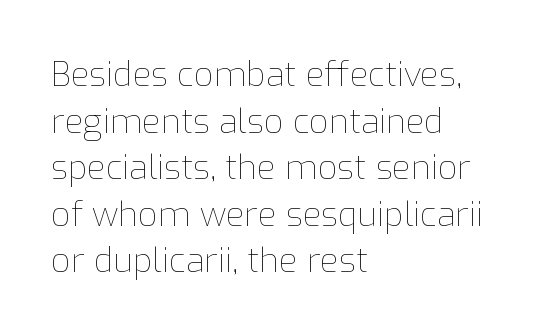
Q: Is the text bold? A: No.
Q: Is the text italic (slanted)? A: No, it is upright.
Q: Is the text underlined? A: No.
Q: How is the paragraph aligned? A: Left-aligned.
Q: Is the spacing between letters normal or unusually wide? A: Normal.
Q: Is the spacing between lines tight, normal or loose? A: Normal.
Q: Width (condensed, normal, or wide)? A: Normal.
Q: Stroke contrast? A: Low.
Q: x-height? A: Medium.
Q: Monospaced? A: No.
